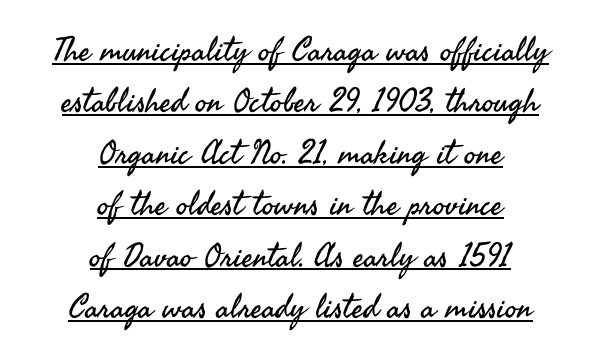
The image shows 33 px regular-weight sans-serif type; set centered, normal line spacing (1.56x), normal letter spacing, underlined; medium stroke contrast and a small x-height.
